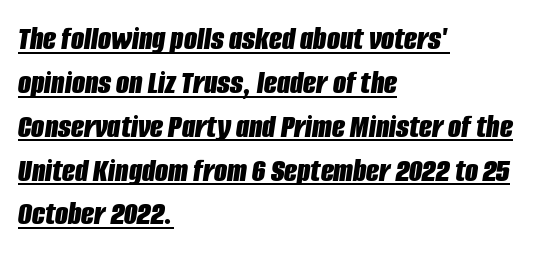
{"italic": "yes", "lean": "right", "slant_degrees": 8, "bold": "yes", "weight": "bold", "width": "condensed", "stroke_contrast": "low", "x_height": "large", "monospaced": "no", "underline": "yes", "align": "left", "line_spacing": "normal", "line_spacing_ratio": 1.29, "letter_spacing": "normal", "letter_spacing_em": 0.0, "glyph_px": 34}
